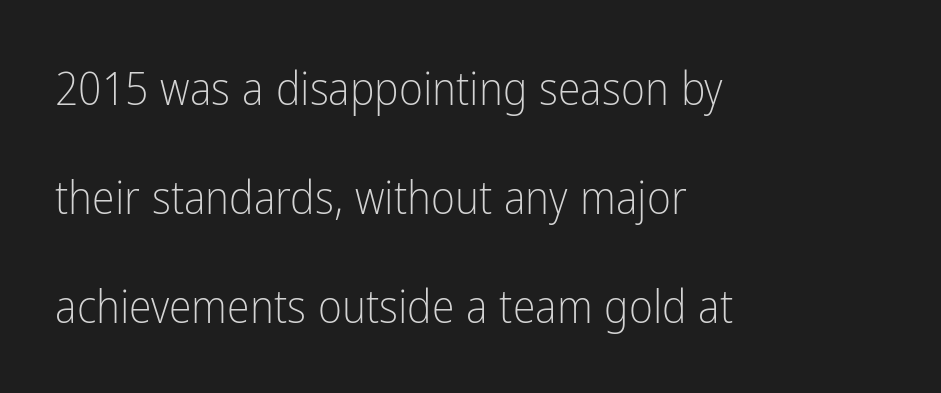
Q: Is the text bold? A: No.
Q: Is the text italic (slanted)? A: No, it is upright.
Q: Is the typeface a serif or a sans-serif typeface? A: Sans-serif.
Q: Is the text underlined? A: No.
Q: How is the paragraph aligned? A: Left-aligned.
Q: Is the spacing between letters normal or unusually wide? A: Normal.
Q: Is the spacing between lines tight, normal or loose? A: Loose.
Q: Width (condensed, normal, or wide)? A: Condensed.
Q: Stroke contrast? A: Low.
Q: x-height? A: Medium.
Q: Monospaced? A: No.
